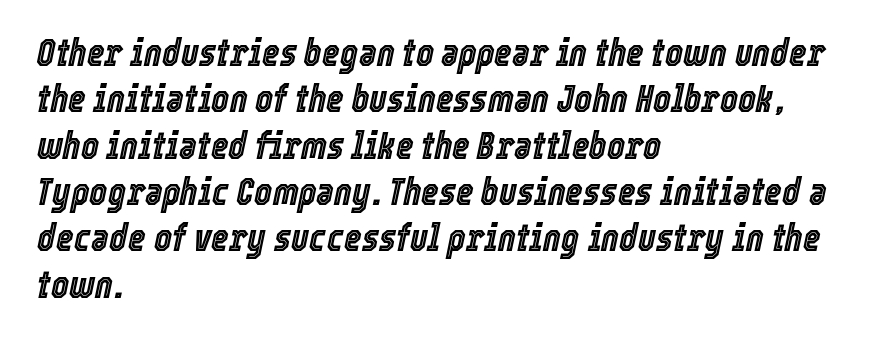
{"italic": "yes", "lean": "right", "slant_degrees": 12, "width": "condensed", "x_height": "medium", "monospaced": "no", "underline": "no", "align": "left", "line_spacing_ratio": 1.22, "letter_spacing": "normal", "letter_spacing_em": 0.0, "glyph_px": 38}
